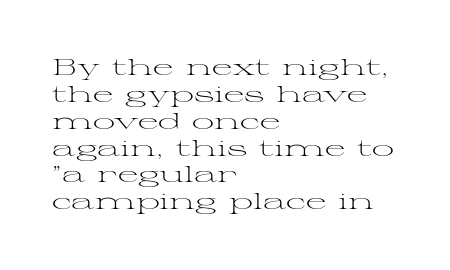
Q: Is the text bold? A: No.
Q: Is the text italic (slanted)? A: No, it is upright.
Q: Is the text underlined? A: No.
Q: How is the paragraph aligned? A: Left-aligned.
Q: Is the spacing between letters normal or unusually wide? A: Normal.
